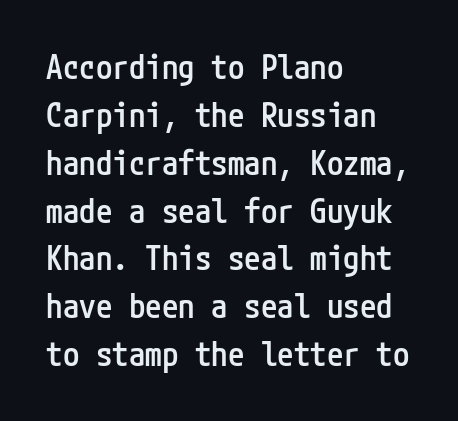
Nobody drew a line under any word here. Every character sits straight up, as roman type does. Spacing between characters is what you'd get straight out of the box. Leading: standard. Caption: semibold face, moderately heavy strokes.
